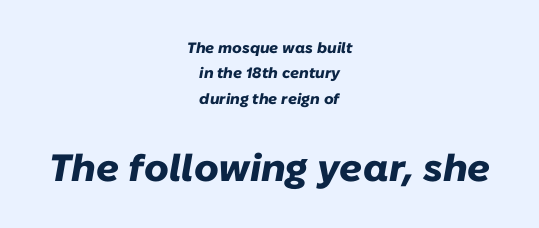
The image shows 38 px heavy type, italic (leaning right); set centered, normal line spacing (1.7x), normal letter spacing, not underlined; the second (bottom) block is 2.53x larger; low stroke contrast and a medium x-height.
